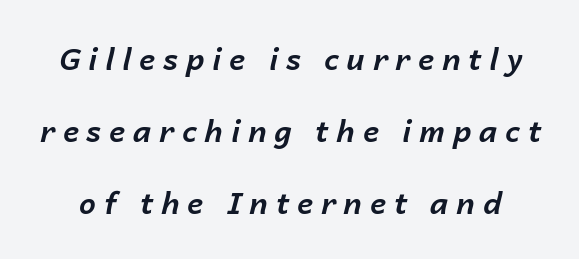
Q: Is the text bold? A: Yes.
Q: Is the text italic (slanted)? A: Yes, it leans right by about 14 degrees.
Q: Is the text underlined? A: No.
Q: Is the spacing between letters normal or unusually wide? A: Unusually wide.
Q: Is the spacing between lines tight, normal or loose? A: Loose.
Q: Width (condensed, normal, or wide)? A: Normal.
Q: Stroke contrast? A: Low.
Q: x-height? A: Medium.
Q: Monospaced? A: No.
